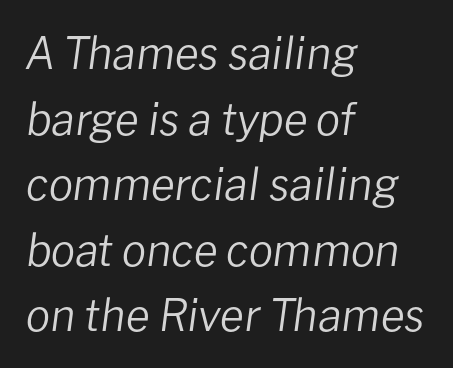
Horizontally, the lines are justified to the leading edge only. Ink coverage per letter is moderate at most. Just letters on the line, the space beneath them empty. These lines are rendered in a variable-pitch font. Notice how descenders clear the ascenders below comfortably — that's standard leading.
